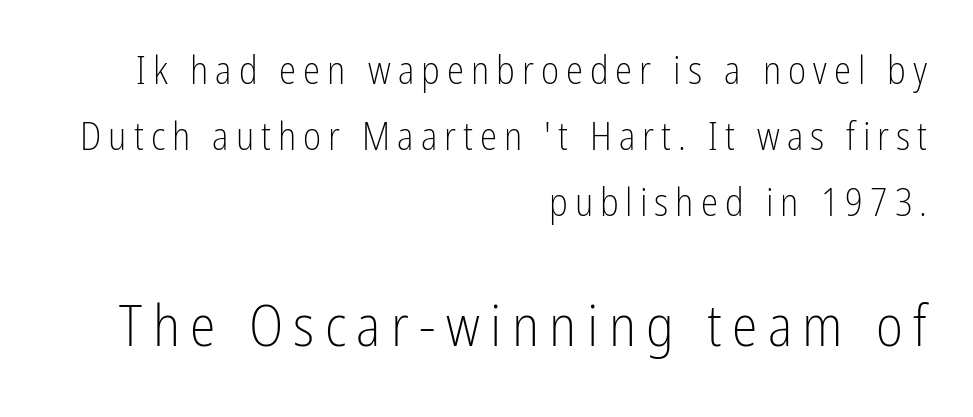
Q: Is the text bold? A: No.
Q: Is the text italic (slanted)? A: No, it is upright.
Q: Is the typeface a serif or a sans-serif typeface? A: Sans-serif.
Q: Is the text underlined? A: No.
Q: How is the paragraph aligned? A: Right-aligned.
Q: Is the spacing between lines tight, normal or loose? A: Normal.
Q: Which block of text is set in a larger size, the first (top) or the second (bottom)? A: The second (bottom) one.
Q: Width (condensed, normal, or wide)? A: Condensed.
Q: Stroke contrast? A: Low.
Q: x-height? A: Medium.
Q: Monospaced? A: No.
